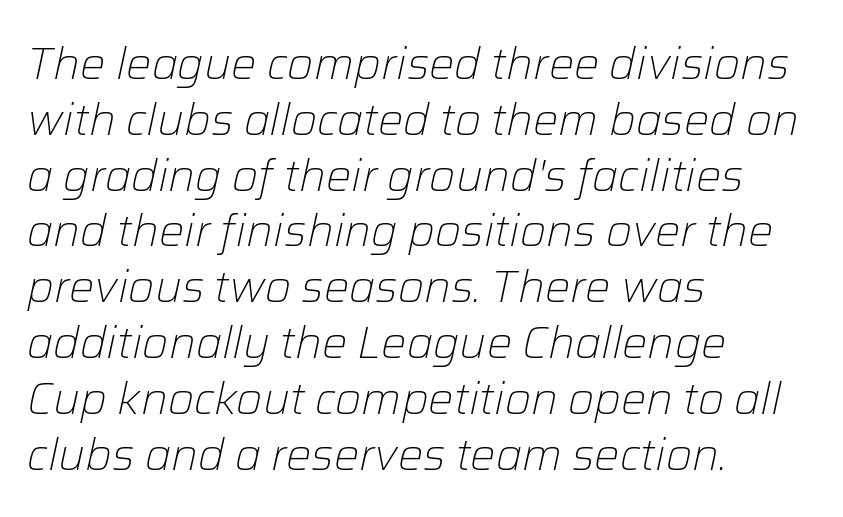
Note the varied advance widths — an 'i' is clearly narrower than an 'm'. Every character sits at an angle, as italics do. The baseline area is clear. No extra ink here — the face is not bold. Tracking value appears to be zero — textbook default spacing.
